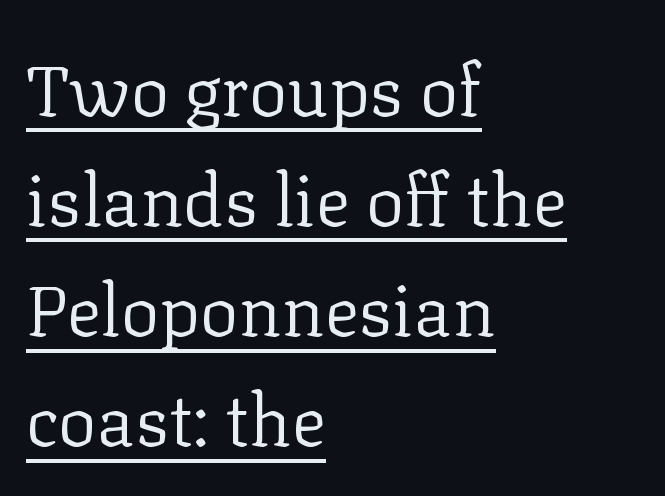
The image shows 72 px regular-weight serif type, upright; set left-aligned, normal line spacing (1.53x), normal letter spacing, underlined; low stroke contrast and a medium x-height.
